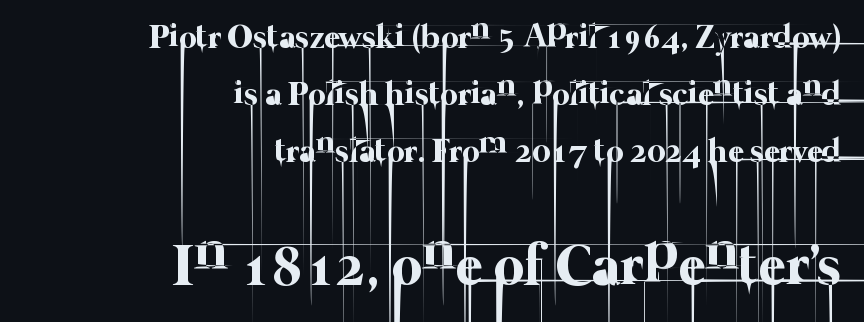
The rendering uses natural spacing where letterforms have individual widths. The line texture is even and compact thanks to regular tracking. The compositor pushed each line to the right boundary. The font sits on the lighter half of the weight spectrum, regular included. Regarding leading, the lines here are spaced in the standard way. In this sample the second text group is rendered at the bigger scale.
